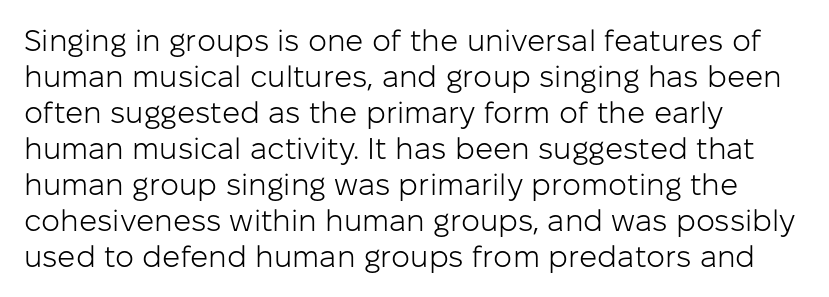
A typesetter would mark this as roman, not italic. Letter spacing: default. Varying glyph widths throughout — classic text-font behaviour. Lines of text with bare space underneath.
